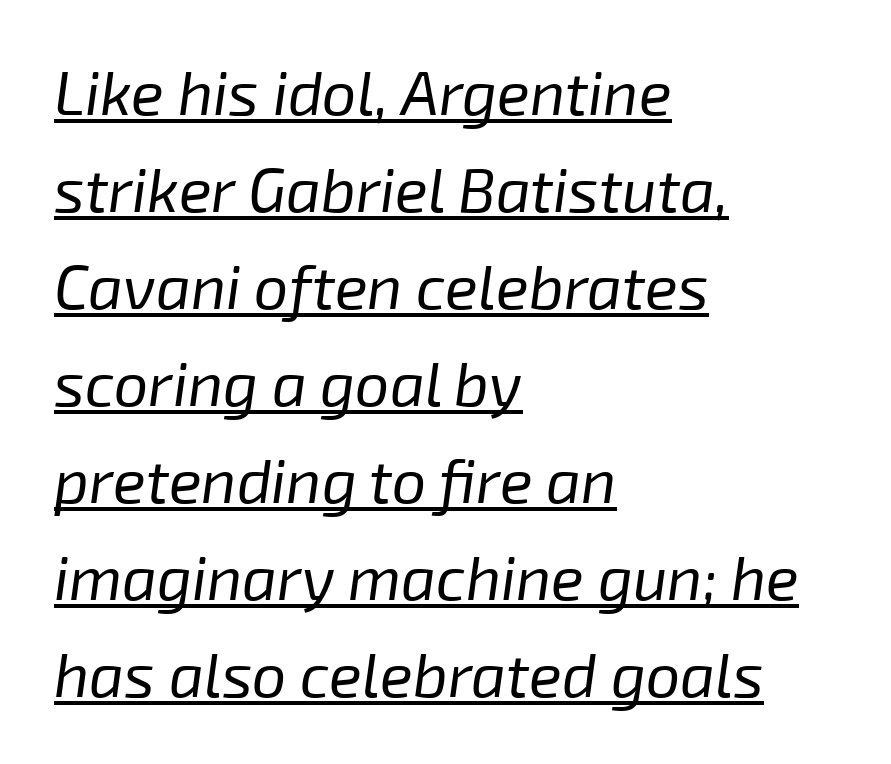
The image shows 61 px regular-weight type, italic (leaning right); set left-aligned, normal line spacing (1.59x), normal letter spacing, underlined; low stroke contrast and a medium x-height.
